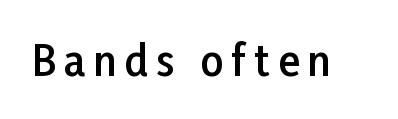
The image shows 41 px semibold sans-serif type, upright; set not underlined; low stroke contrast and a medium x-height.
